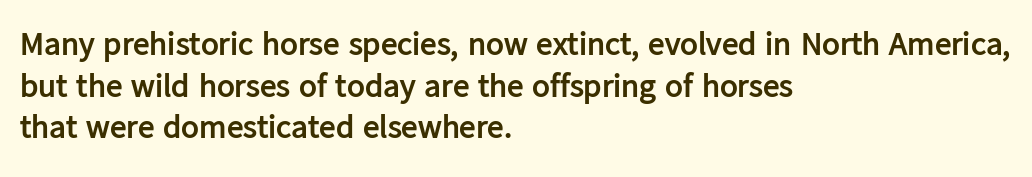
The image shows 33 px semibold sans-serif type, upright; set left-aligned, normal line spacing (1.26x), normal letter spacing, not underlined; low stroke contrast and a medium x-height.
